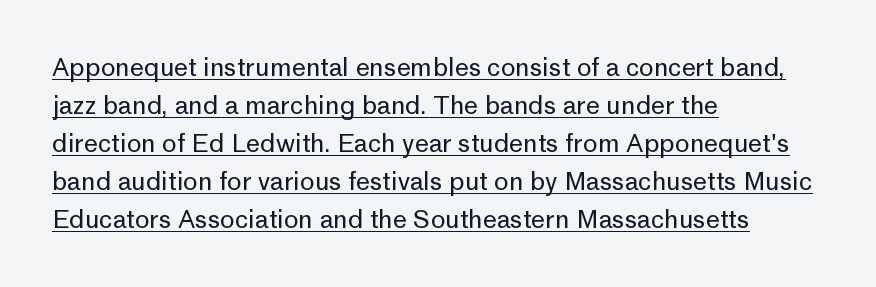
Vertical stems look standard width or narrower in stroke. Every word sits above its own underline. The letters sit at their default tracking, neither squeezed nor spread. Do the letters lean? They stand straight.
